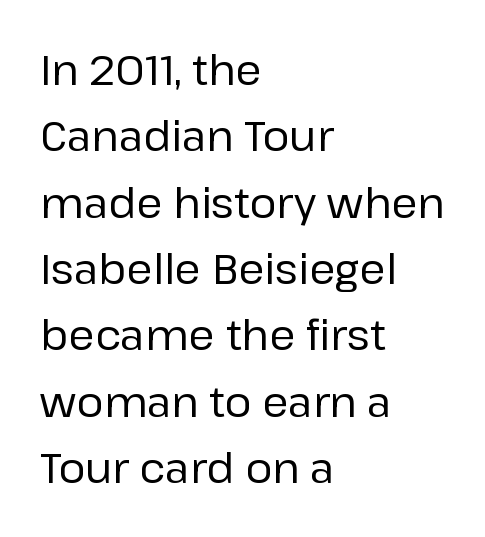
{"serif": "no", "italic": "no", "bold": "no", "weight": "regular", "width": "normal", "stroke_contrast": "low", "x_height": "medium", "monospaced": "no", "underline": "no", "align": "left", "line_spacing": "normal", "line_spacing_ratio": 1.58, "letter_spacing": "normal", "letter_spacing_em": 0.0, "glyph_px": 42}
